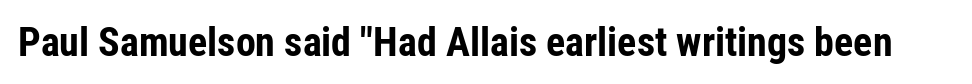
{"serif": "no", "italic": "no", "bold": "yes", "weight": "bold", "width": "condensed", "stroke_contrast": "low", "x_height": "medium", "monospaced": "no", "underline": "no", "letter_spacing": "normal", "letter_spacing_em": 0.0, "glyph_px": 40}
